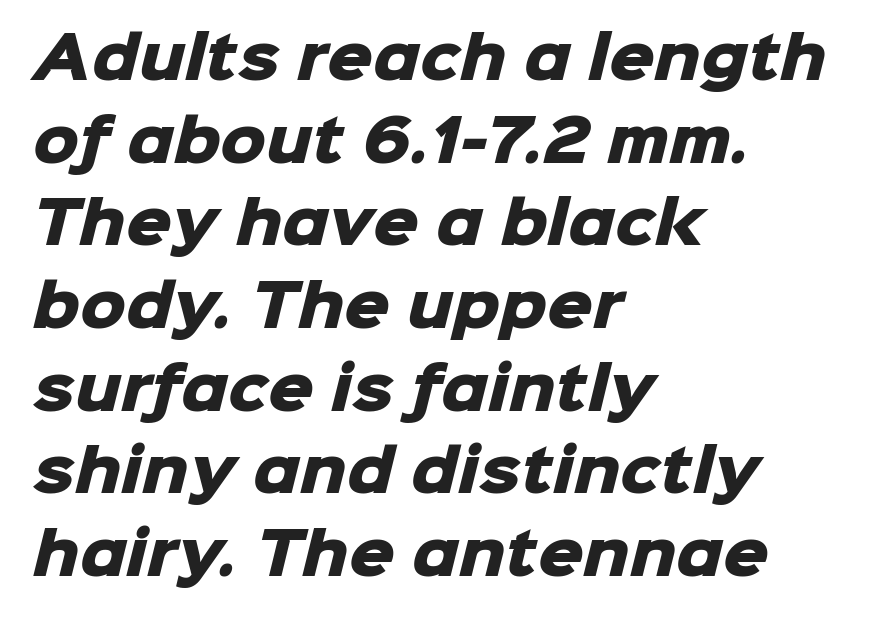
The image shows 57 px heavy sans-serif type; set left-aligned, normal line spacing (1.45x), normal letter spacing, not underlined; low stroke contrast and a medium x-height.
